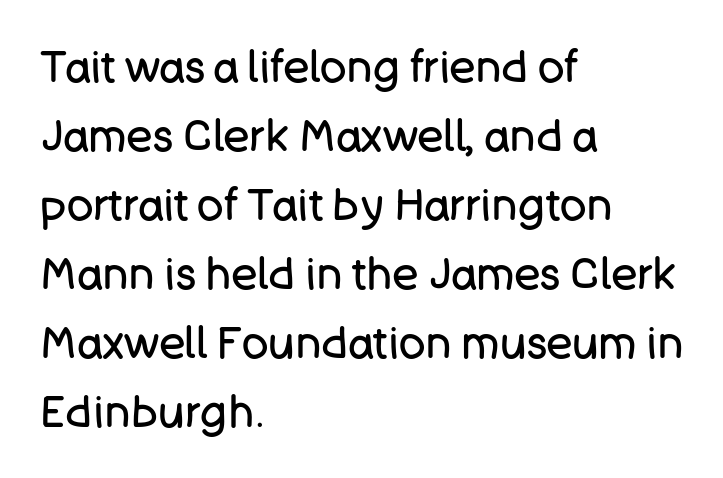
The image shows 44 px regular-weight sans-serif type, upright; set left-aligned, normal line spacing (1.57x), normal letter spacing, not underlined; low stroke contrast and a large x-height.
